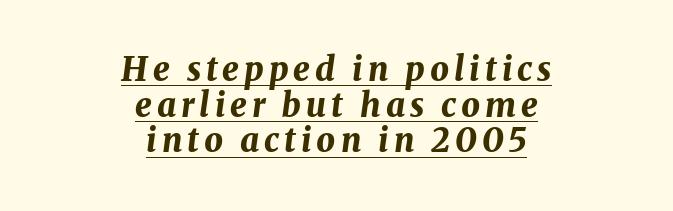
Q: Is the text bold? A: Yes.
Q: Is the text italic (slanted)? A: Yes, it leans right by about 8 degrees.
Q: Is the text underlined? A: Yes.
Q: How is the paragraph aligned? A: Centered.
Q: Is the spacing between lines tight, normal or loose? A: Tight.
Q: Width (condensed, normal, or wide)? A: Normal.
Q: Stroke contrast? A: Medium.
Q: x-height? A: Medium.
Q: Monospaced? A: No.
